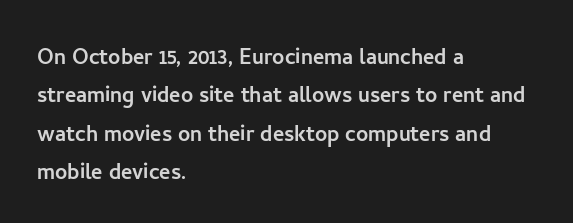
{"italic": "no", "underline": "no", "align": "left", "line_spacing": "normal", "line_spacing_ratio": 1.42, "letter_spacing": "normal", "letter_spacing_em": 0.0, "glyph_px": 27}
